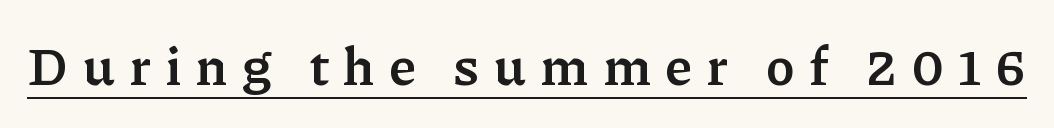
The image shows 53 px semibold serif type, upright; set unusually wide letter spacing (+0.27 em), underlined; low stroke contrast and a medium x-height.
